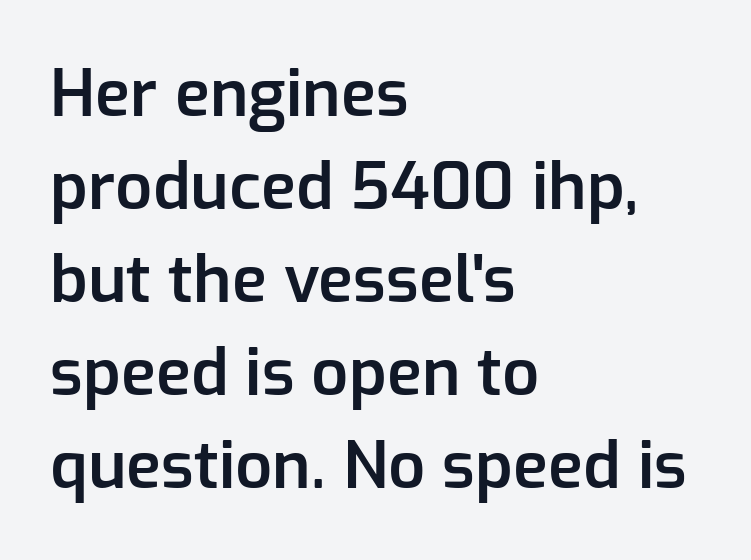
Q: Is the text bold? A: Semi-bold.
Q: Is the text italic (slanted)? A: No, it is upright.
Q: Is the typeface a serif or a sans-serif typeface? A: Sans-serif.
Q: Is the text underlined? A: No.
Q: How is the paragraph aligned? A: Left-aligned.
Q: Is the spacing between letters normal or unusually wide? A: Normal.
Q: Is the spacing between lines tight, normal or loose? A: Normal.
Q: Width (condensed, normal, or wide)? A: Normal.
Q: Stroke contrast? A: Low.
Q: x-height? A: Medium.
Q: Monospaced? A: No.
